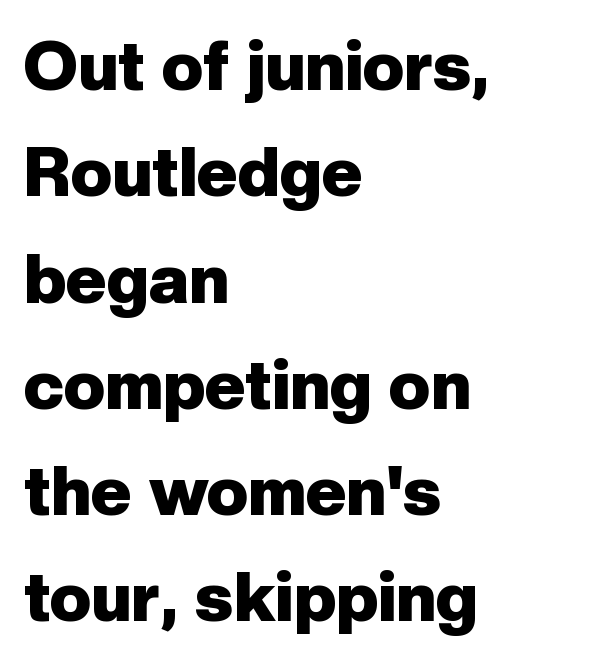
{"serif": "no", "italic": "no", "bold": "yes", "weight": "heavy", "width": "normal", "stroke_contrast": "low", "x_height": "medium", "monospaced": "no", "underline": "no", "align": "left", "line_spacing": "normal", "line_spacing_ratio": 1.54, "letter_spacing": "normal", "letter_spacing_em": 0.0, "glyph_px": 69}
